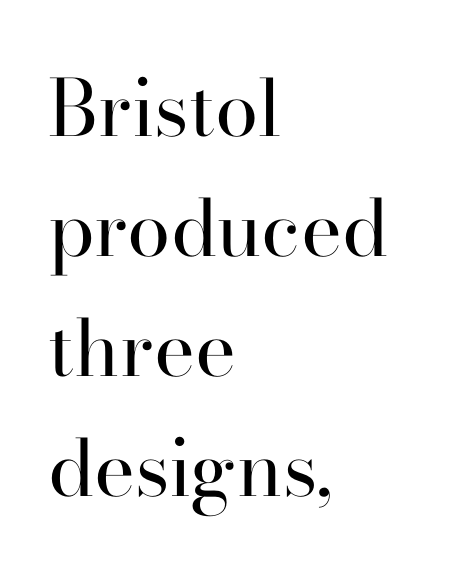
The image shows 78 px regular-weight serif type, upright; set left-aligned, normal line spacing (1.54x), normal letter spacing, not underlined; high stroke contrast and a small x-height.
